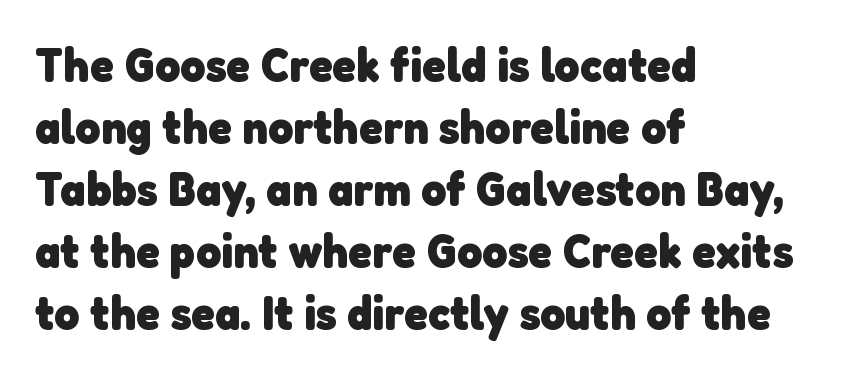
Q: Is the text bold? A: Yes.
Q: Is the typeface a serif or a sans-serif typeface? A: Sans-serif.
Q: Is the text underlined? A: No.
Q: How is the paragraph aligned? A: Left-aligned.
Q: Is the spacing between letters normal or unusually wide? A: Normal.
Q: Is the spacing between lines tight, normal or loose? A: Normal.
Q: Width (condensed, normal, or wide)? A: Normal.
Q: Stroke contrast? A: Low.
Q: x-height? A: Medium.
Q: Monospaced? A: No.
